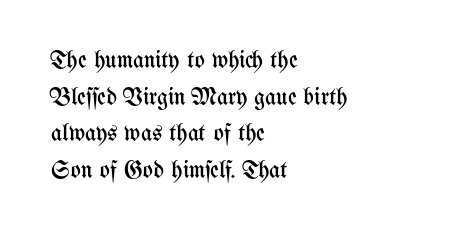
Standard letterfit; no display-style spreading of the glyphs. No chunkiness to these letters — they're not bold. This is roman type, the default non-slanted kind. Does the copy run flush right? No — it runs flush left.
